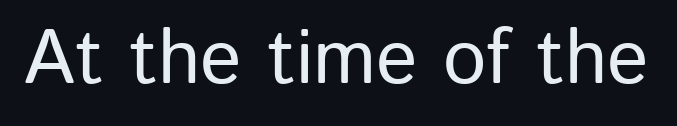
{"serif": "no", "italic": "no", "width": "normal", "stroke_contrast": "low", "x_height": "medium", "monospaced": "no", "underline": "no", "letter_spacing": "normal", "letter_spacing_em": 0.0, "glyph_px": 77}
